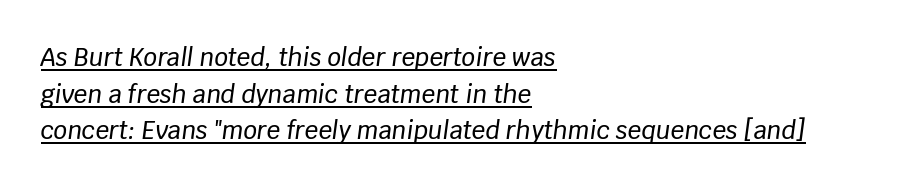
{"italic": "yes", "lean": "right", "slant_degrees": 8, "underline": "yes", "align": "left", "line_spacing": "normal", "line_spacing_ratio": 1.53, "letter_spacing": "normal", "letter_spacing_em": 0.0, "glyph_px": 24}
